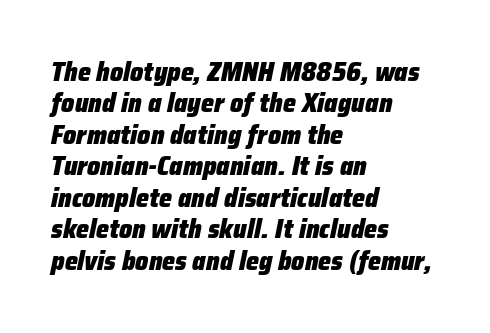
Q: Is the text bold? A: Yes.
Q: Is the text italic (slanted)? A: Yes, it leans right by about 12 degrees.
Q: Is the text underlined? A: No.
Q: How is the paragraph aligned? A: Left-aligned.
Q: Is the spacing between letters normal or unusually wide? A: Normal.
